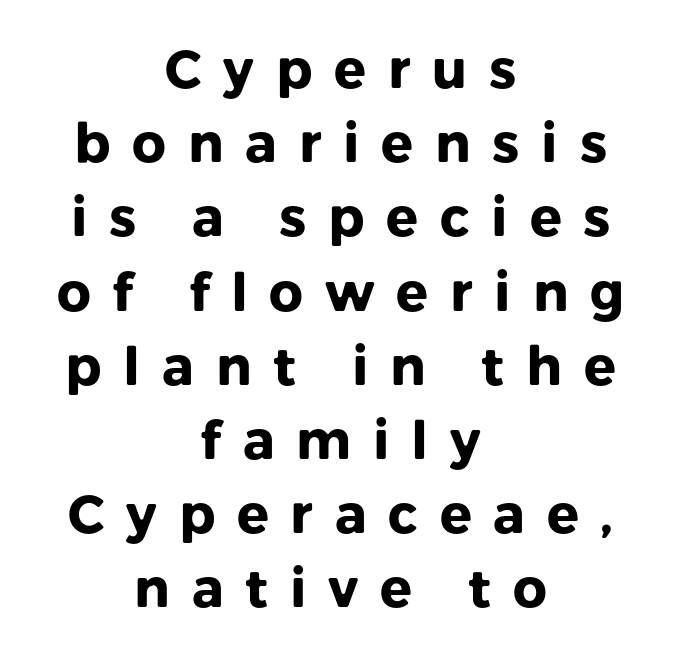
One glance says typical: line gaps are just what's usual. These lines are composed in type without serifs. The specimen omits any rule beneath the text block's lines. Proportional: the letters do not fall into vertical columns. Each word looks stretched out because of the extra space between its letters. Weight check: bold — yes, fully.
